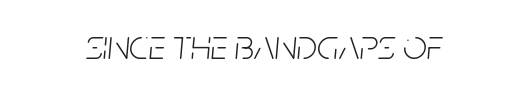
{"italic": "yes", "lean": "right", "slant_degrees": 5, "bold": "no", "weight": "light", "width": "condensed", "stroke_contrast": "low", "x_height": "large", "monospaced": "no", "underline": "no", "align": "center", "letter_spacing": "normal", "letter_spacing_em": 0.0, "glyph_px": 42}
